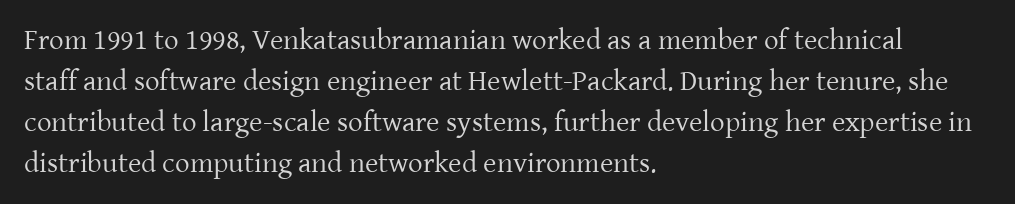
{"serif": "yes", "italic": "no", "bold": "no", "weight": "regular", "width": "normal", "stroke_contrast": "low", "x_height": "medium", "monospaced": "no", "underline": "no", "align": "left", "line_spacing": "normal", "line_spacing_ratio": 1.41, "letter_spacing": "normal", "letter_spacing_em": 0.0, "glyph_px": 29}
